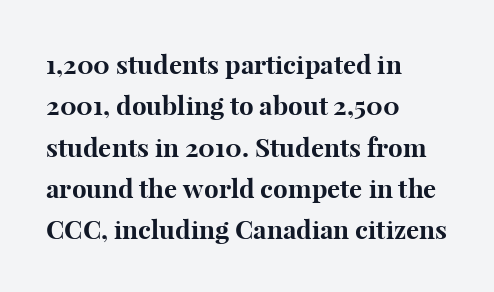
Q: Is the text bold? A: Yes.
Q: Is the text italic (slanted)? A: No, it is upright.
Q: Is the text underlined? A: No.
Q: How is the paragraph aligned? A: Left-aligned.
Q: Is the spacing between letters normal or unusually wide? A: Normal.
Q: Is the spacing between lines tight, normal or loose? A: Normal.
